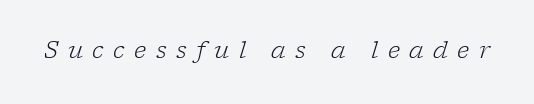
The image shows 23 px text type, italic (leaning right); set unusually wide letter spacing (+0.41 em), not underlined.
